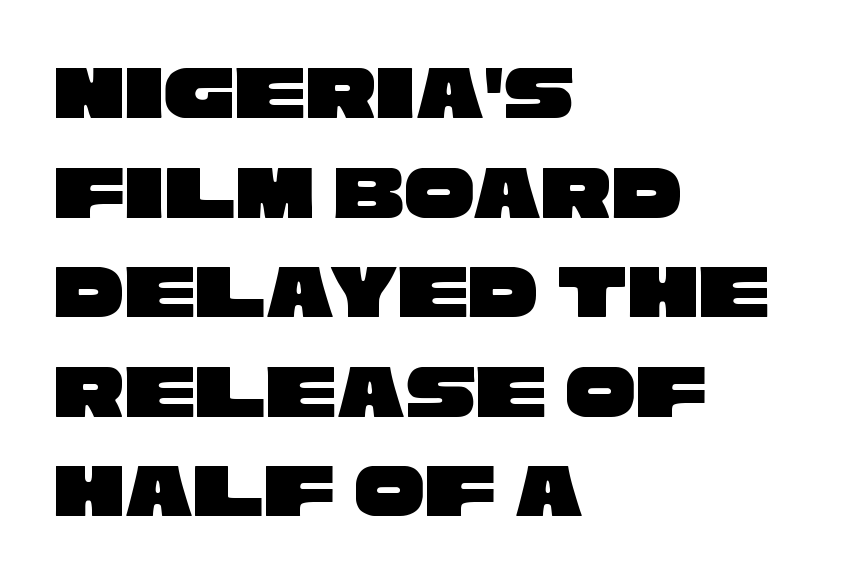
This sample keeps an unexceptional amount of space between lines. The characters display no serif detailing; their extremities are plain. A typesetter would call this proportional, since set widths differ per character. Students, note that the glyphs here touch the page at normal intervals. Each line starts at the same left margin while the right side varies. Glance below the letters and you will spot only blank space.
